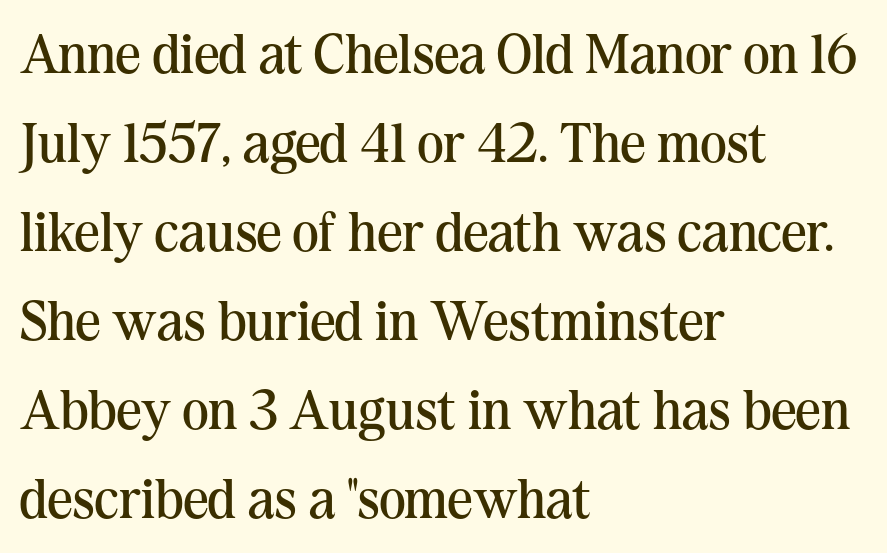
{"serif": "yes", "italic": "no", "bold": "no", "weight": "regular", "width": "normal", "stroke_contrast": "medium", "x_height": "medium", "monospaced": "no", "underline": "no", "align": "left", "line_spacing": "normal", "line_spacing_ratio": 1.59, "letter_spacing": "normal", "letter_spacing_em": 0.0, "glyph_px": 56}
